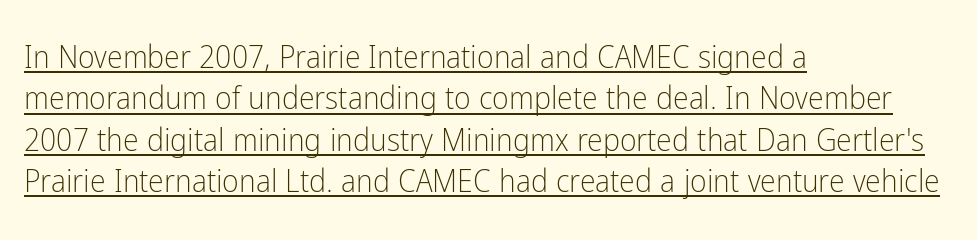
Q: Is the text bold? A: No.
Q: Is the text italic (slanted)? A: No, it is upright.
Q: Is the typeface a serif or a sans-serif typeface? A: Sans-serif.
Q: Is the text underlined? A: Yes.
Q: How is the paragraph aligned? A: Left-aligned.
Q: Is the spacing between letters normal or unusually wide? A: Normal.
Q: Is the spacing between lines tight, normal or loose? A: Normal.
Q: Width (condensed, normal, or wide)? A: Condensed.
Q: Stroke contrast? A: Low.
Q: x-height? A: Medium.
Q: Monospaced? A: No.
